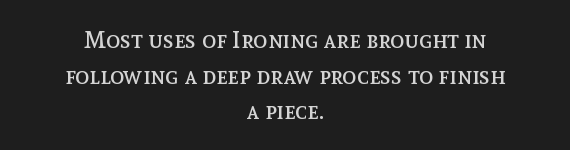
{"italic": "no", "bold": "no", "underline": "no", "align": "center", "line_spacing": "normal", "line_spacing_ratio": 1.48, "letter_spacing": "normal", "letter_spacing_em": 0.0, "glyph_px": 24}
